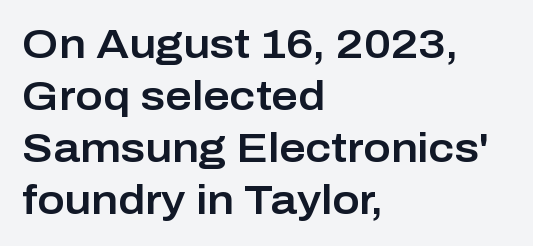
The image shows 41 px sans-serif type, upright; set left-aligned, normal line spacing (1.27x), normal letter spacing, not underlined; low stroke contrast and a medium x-height.
